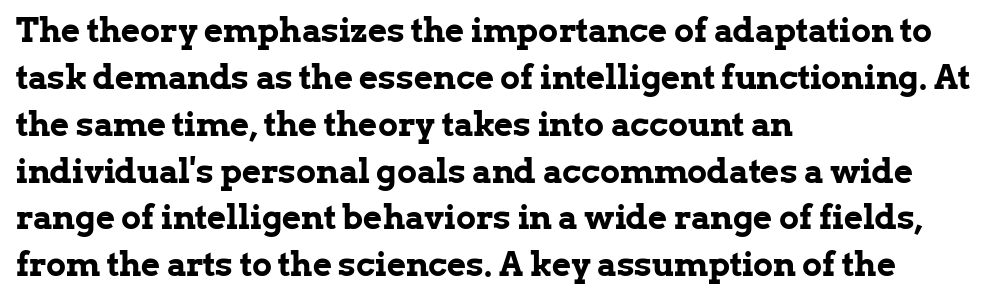
Q: Is the text bold? A: Yes.
Q: Is the text italic (slanted)? A: No, it is upright.
Q: Is the typeface a serif or a sans-serif typeface? A: Serif.
Q: Is the text underlined? A: No.
Q: How is the paragraph aligned? A: Left-aligned.
Q: Is the spacing between letters normal or unusually wide? A: Normal.
Q: Is the spacing between lines tight, normal or loose? A: Normal.
Q: Width (condensed, normal, or wide)? A: Normal.
Q: Stroke contrast? A: Low.
Q: x-height? A: Medium.
Q: Monospaced? A: No.
